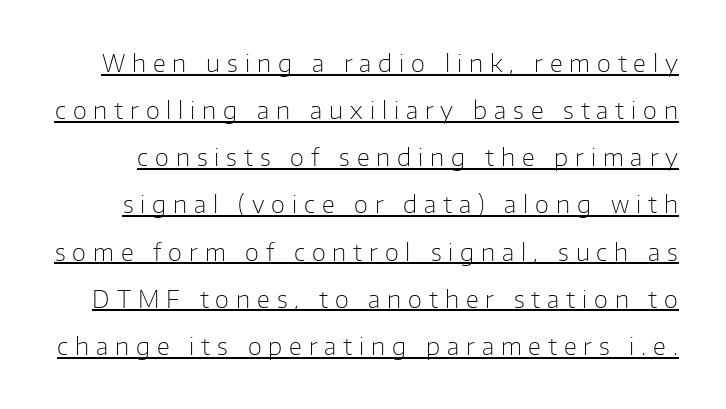
Each new line begins a long way beneath the previous one. The weight tops out at a normal text grade. This sample carries an underscore along the baseline area. Upright lettering throughout.
